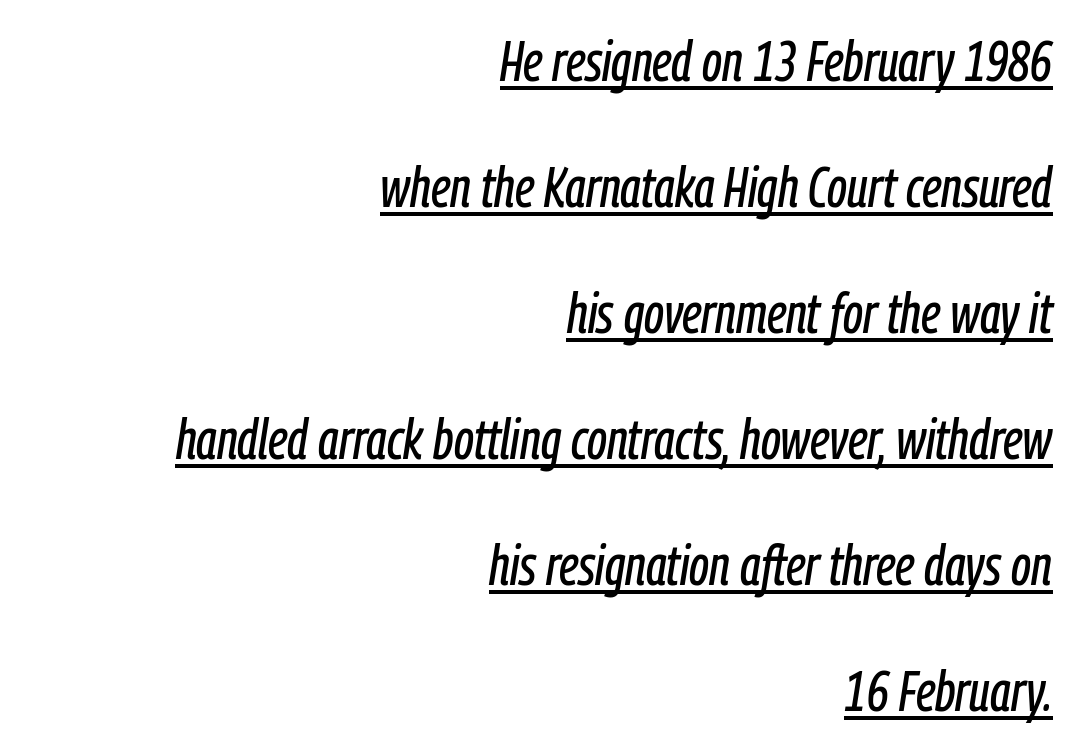
The image shows 56 px condensed type, italic (leaning right); set right-aligned, loose line spacing (2.25x), normal letter spacing, underlined; low stroke contrast and a medium x-height.
